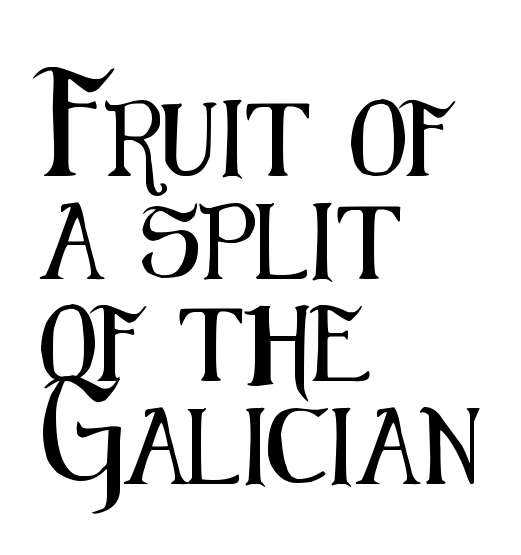
{"italic": "no", "width": "condensed", "stroke_contrast": "medium", "x_height": "medium", "monospaced": "no", "underline": "no", "align": "left", "line_spacing": "normal", "line_spacing_ratio": 1.37, "letter_spacing": "normal", "letter_spacing_em": 0.0, "glyph_px": 75}
